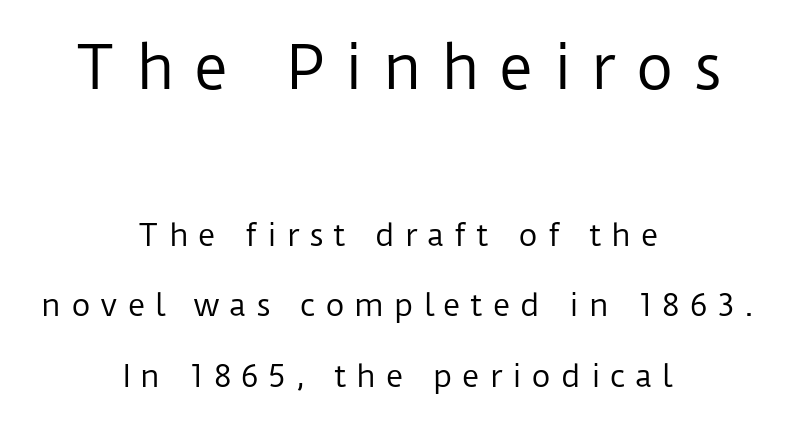
{"serif": "no", "italic": "no", "bold": "no", "weight": "regular", "width": "normal", "stroke_contrast": "low", "x_height": "medium", "monospaced": "no", "underline": "no", "align": "center", "line_spacing": "loose", "line_spacing_ratio": 2.35, "letter_spacing": "wide", "letter_spacing_em": 0.32, "larger_block": "first", "size_ratio": 1.97, "glyph_px": 59}
